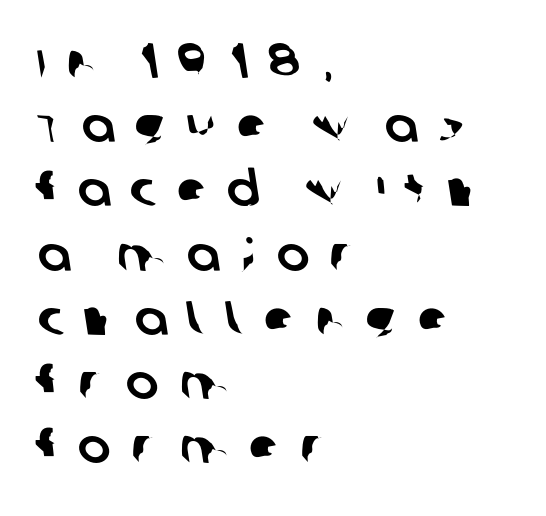
{"serif": "no", "width": "normal", "stroke_contrast": "low", "x_height": "large", "monospaced": "no", "underline": "no", "align": "left", "line_spacing": "normal", "line_spacing_ratio": 1.31, "letter_spacing": "wide", "letter_spacing_em": 0.41, "glyph_px": 49}
